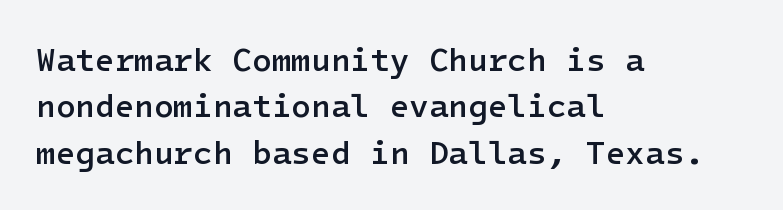
The image shows 32 px semibold sans-serif type, upright; set left-aligned, normal line spacing (1.45x), normal letter spacing, not underlined; low stroke contrast and a medium x-height.
